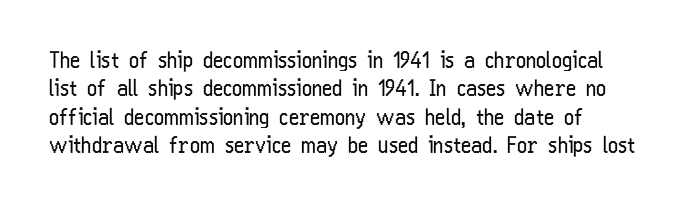
Q: Is the text bold? A: No.
Q: Is the text italic (slanted)? A: No, it is upright.
Q: Is the text underlined? A: No.
Q: Is the spacing between letters normal or unusually wide? A: Normal.
Q: Is the spacing between lines tight, normal or loose? A: Normal.
